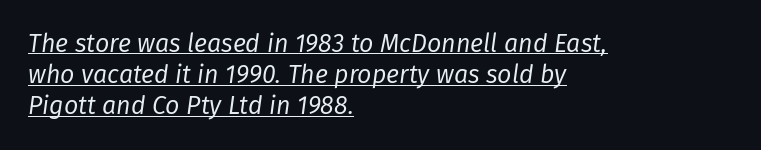
{"italic": "yes", "lean": "right", "slant_degrees": 8, "bold": "no", "underline": "yes", "align": "left", "line_spacing": "normal", "line_spacing_ratio": 1.25, "letter_spacing": "normal", "letter_spacing_em": 0.0, "glyph_px": 25}
